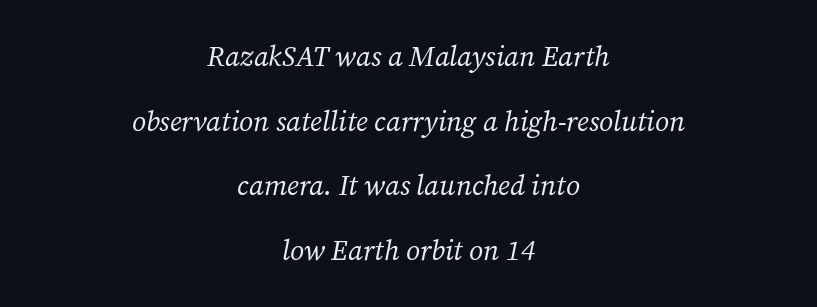
Letter spacing: default. The face looks like a standard text weight, possibly lighter. Check under the words: just untouched page. These lines are centered, leaving both edges ragged.
